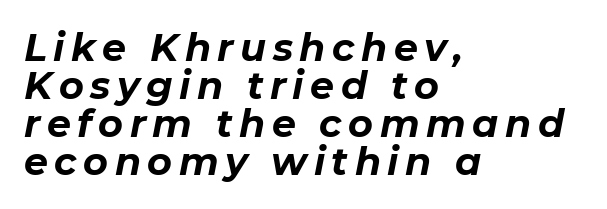
Honestly, the rows look squashed on top of each other. Each letter keeps its own natural width here, so spacing adapts to shape. Is the type bold? Yes — the strokes are clearly thick and heavy. Does the copy run flush right? No — it runs flush left. Slant detected: the letters are inclined.
